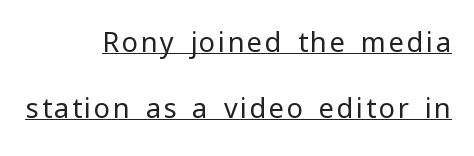
{"italic": "no", "bold": "no", "underline": "yes", "align": "right", "line_spacing": "loose", "line_spacing_ratio": 2.43, "glyph_px": 27}
